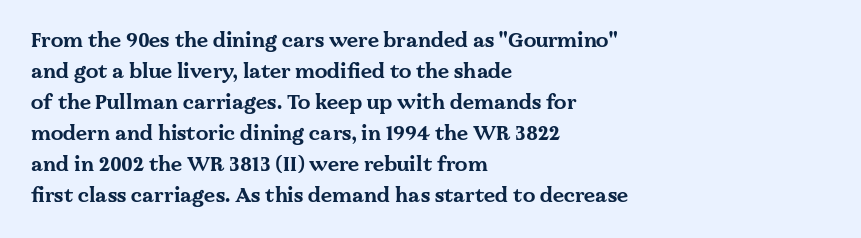
This is heavy type, rendered in bold. No extra tracking has been applied to these lines. The lines in this sample share a left origin and differ only in where they stop. A typesetter would call this leading conventional body-copy spacing. The typography opts for an upright posture over an oblique one. No word sits above an underline.
